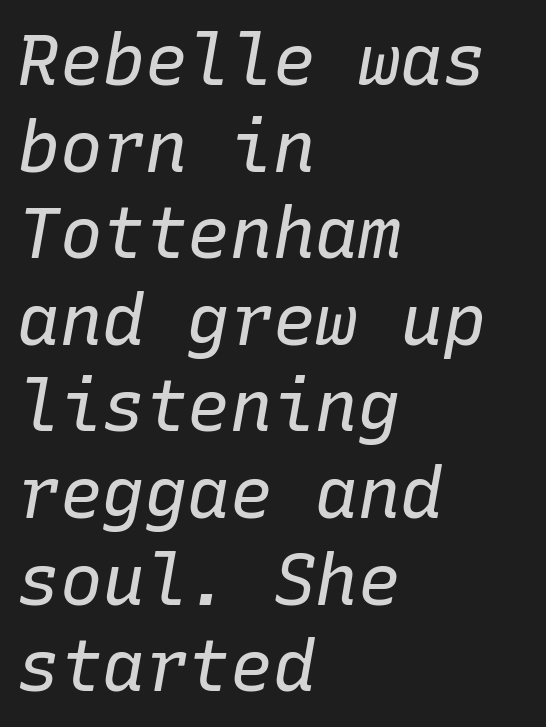
Q: Is the text bold? A: No.
Q: Is the text italic (slanted)? A: Yes, it leans right by about 10 degrees.
Q: Is the text underlined? A: No.
Q: How is the paragraph aligned? A: Left-aligned.
Q: Is the spacing between letters normal or unusually wide? A: Normal.
Q: Width (condensed, normal, or wide)? A: Normal.
Q: Stroke contrast? A: Low.
Q: x-height? A: Medium.
Q: Monospaced? A: Yes.
